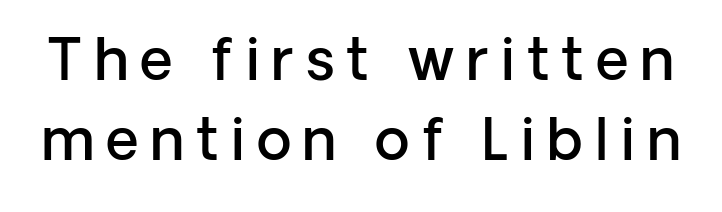
Q: Is the text bold? A: Semi-bold.
Q: Is the text italic (slanted)? A: No, it is upright.
Q: Is the typeface a serif or a sans-serif typeface? A: Sans-serif.
Q: Is the text underlined? A: No.
Q: Is the spacing between letters normal or unusually wide? A: Unusually wide.
Q: Is the spacing between lines tight, normal or loose? A: Normal.
Q: Width (condensed, normal, or wide)? A: Normal.
Q: Stroke contrast? A: Low.
Q: x-height? A: Medium.
Q: Monospaced? A: No.
